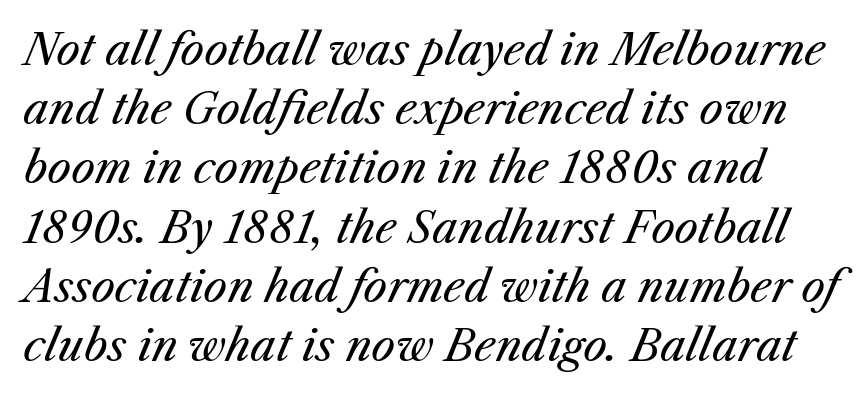
{"italic": "yes", "lean": "right", "slant_degrees": 25, "bold": "no", "weight": "regular", "width": "normal", "stroke_contrast": "medium", "x_height": "medium", "monospaced": "no", "underline": "no", "line_spacing": "normal", "line_spacing_ratio": 1.41, "letter_spacing": "normal", "letter_spacing_em": 0.0, "glyph_px": 42}
